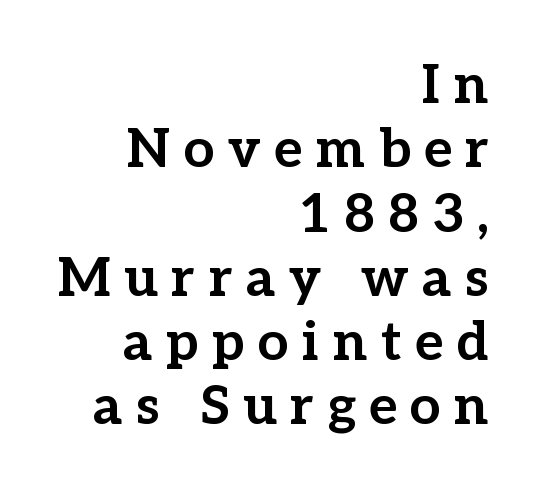
The face used here is proportionally spaced, like ordinary book or web type. You'd pick this weight for a headline — it's a proper bold. The passage shown has open, widely tracked lettering throughout. Note: serifs present on the glyphs. Notice how the passage keeps a crisp vertical edge on the right only.
